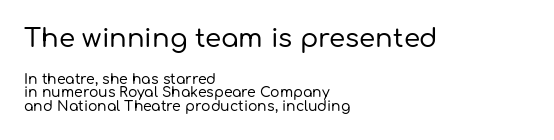
Q: Is the text italic (slanted)? A: No, it is upright.
Q: Is the text underlined? A: No.
Q: How is the paragraph aligned? A: Left-aligned.
Q: Is the spacing between letters normal or unusually wide? A: Normal.
Q: Is the spacing between lines tight, normal or loose? A: Tight.
Q: Which block of text is set in a larger size, the first (top) or the second (bottom)? A: The first (top) one.
